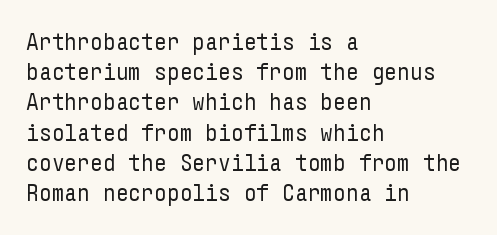
The image shows 25 px text type, upright; set left-aligned, line spacing 1.21x, normal letter spacing, not underlined.
